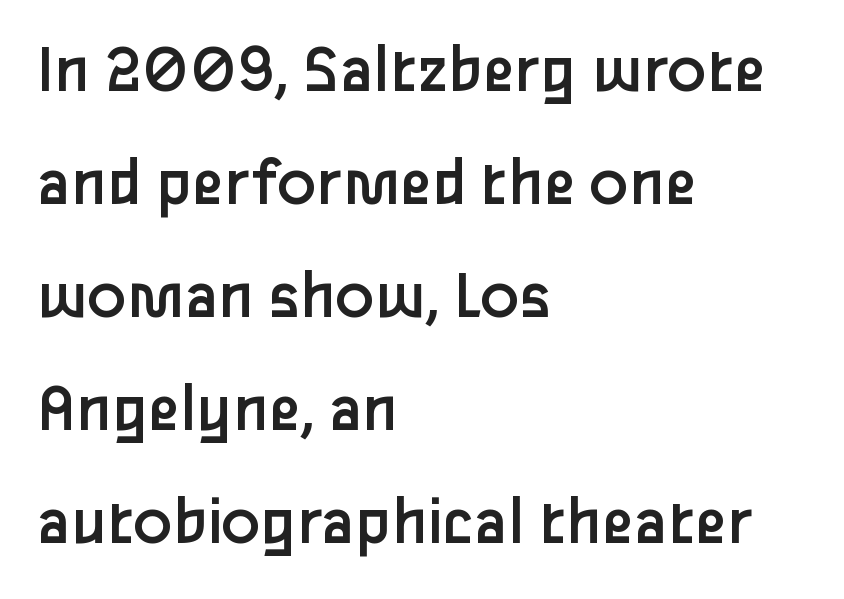
To sum up the face: it is a sans, with no serifs. Heft: none added — not bold. You could call the tracking neutral — neither tight nor loose. You can tell it's not italic because the verticals are truly vertical. The gap between lines stays unmarked. A student would call this left alignment; a typographer would say flush left, rag right.
